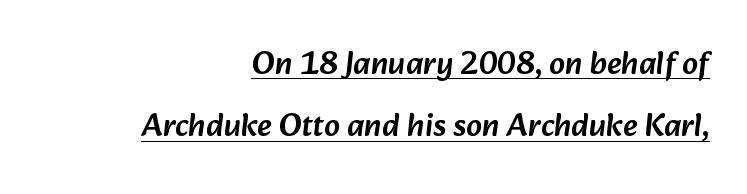
{"serif": "no", "width": "normal", "stroke_contrast": "low", "x_height": "medium", "monospaced": "no", "underline": "yes", "align": "right", "line_spacing": "loose", "line_spacing_ratio": 1.95, "letter_spacing": "normal", "letter_spacing_em": 0.0, "glyph_px": 32}
